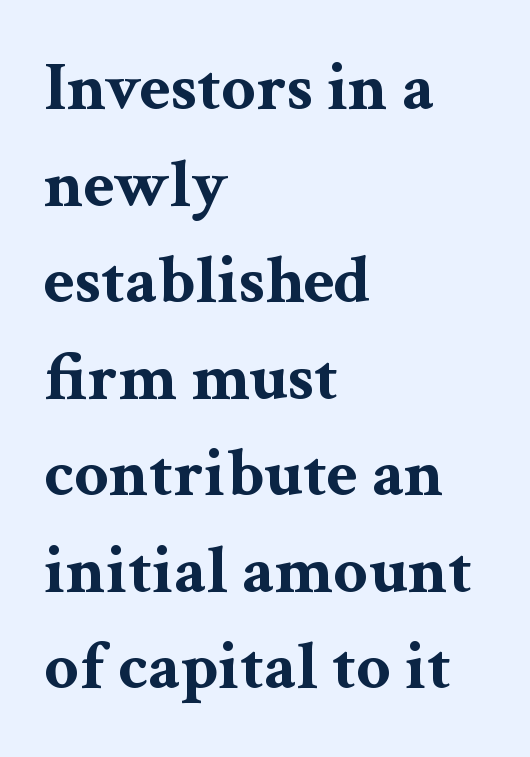
Q: Is the text bold? A: Yes.
Q: Is the text italic (slanted)? A: No, it is upright.
Q: Is the typeface a serif or a sans-serif typeface? A: Serif.
Q: Is the text underlined? A: No.
Q: How is the paragraph aligned? A: Left-aligned.
Q: Is the spacing between letters normal or unusually wide? A: Normal.
Q: Is the spacing between lines tight, normal or loose? A: Normal.
Q: Width (condensed, normal, or wide)? A: Wide.
Q: Stroke contrast? A: Medium.
Q: x-height? A: Medium.
Q: Monospaced? A: No.
